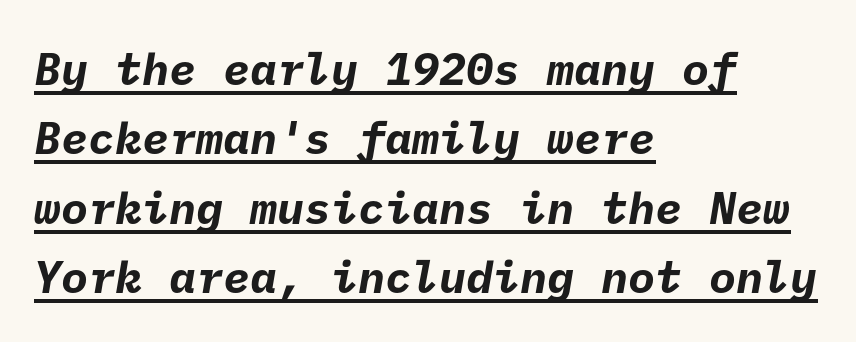
Q: Is the text bold? A: Yes.
Q: Is the typeface a serif or a sans-serif typeface? A: Sans-serif.
Q: Is the text underlined? A: Yes.
Q: How is the paragraph aligned? A: Left-aligned.
Q: Is the spacing between letters normal or unusually wide? A: Normal.
Q: Is the spacing between lines tight, normal or loose? A: Normal.
Q: Width (condensed, normal, or wide)? A: Normal.
Q: Stroke contrast? A: Low.
Q: x-height? A: Medium.
